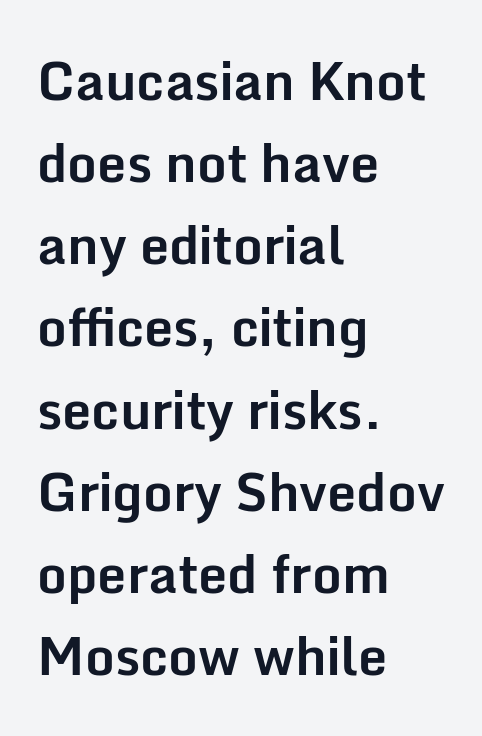
The image shows 52 px bold sans-serif type, upright; set left-aligned, normal line spacing (1.58x), normal letter spacing, not underlined; low stroke contrast and a medium x-height.
